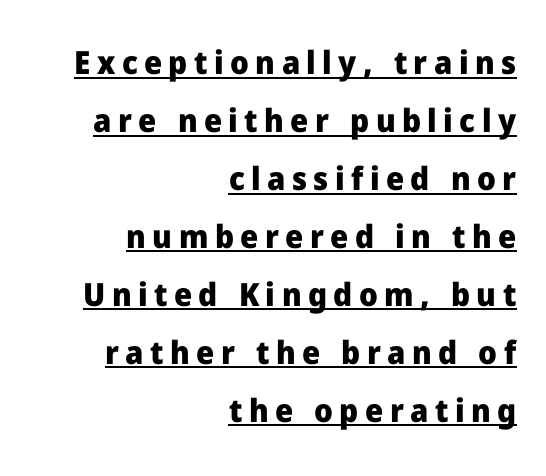
{"serif": "no", "italic": "no", "bold": "yes", "weight": "heavy", "width": "normal", "stroke_contrast": "low", "x_height": "medium", "monospaced": "no", "underline": "yes", "align": "right", "line_spacing_ratio": 1.81, "letter_spacing": "wide", "letter_spacing_em": 0.2, "glyph_px": 32}
